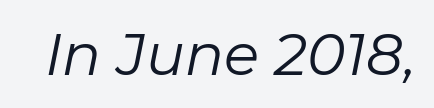
The image shows 58 px regular-weight type, italic (leaning right); set normal letter spacing, not underlined; low stroke contrast and a medium x-height.
